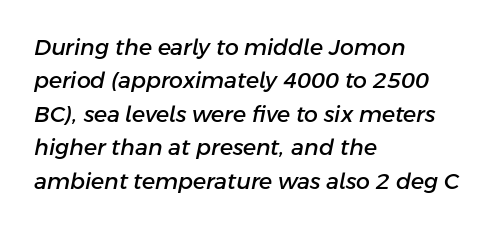
The image shows 22 px text type, italic (leaning right); set left-aligned, normal line spacing (1.52x), normal letter spacing, not underlined.
